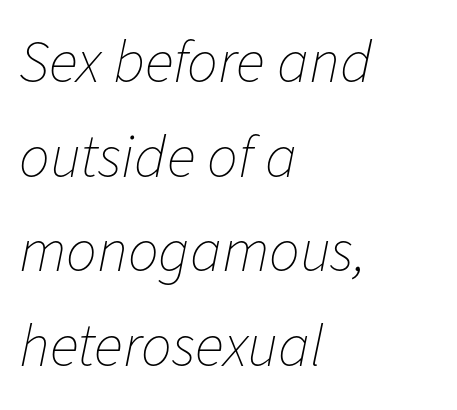
Q: Is the text bold? A: No.
Q: Is the text italic (slanted)? A: Yes, it leans right by about 11 degrees.
Q: Is the text underlined? A: No.
Q: How is the paragraph aligned? A: Left-aligned.
Q: Is the spacing between letters normal or unusually wide? A: Normal.
Q: Is the spacing between lines tight, normal or loose? A: Normal.
Q: Width (condensed, normal, or wide)? A: Normal.
Q: Stroke contrast? A: Low.
Q: x-height? A: Medium.
Q: Monospaced? A: No.
